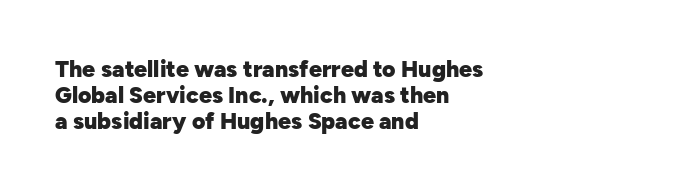
Q: Is the text bold? A: Yes.
Q: Is the text italic (slanted)? A: No, it is upright.
Q: Is the text underlined? A: No.
Q: How is the paragraph aligned? A: Left-aligned.
Q: Is the spacing between letters normal or unusually wide? A: Normal.
Q: Is the spacing between lines tight, normal or loose? A: Tight.
